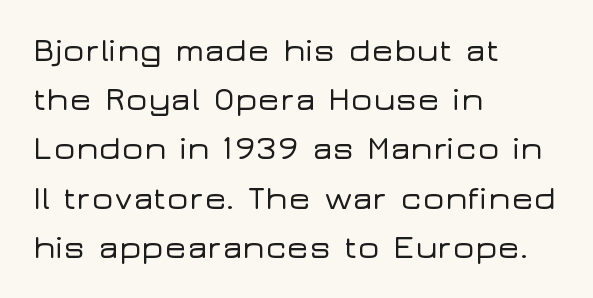
The type family on display is of the sans-serif kind. Is this a fixed-width face? No — the glyphs have proportional, varying widths. Tracking value appears to be zero — textbook default spacing. Just letters on the line, the space beneath them empty. Normally led — the rows are evenly, conventionally spaced.
